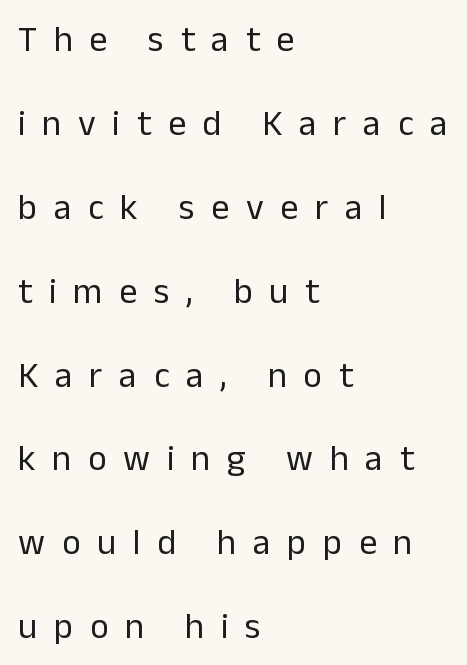
Is the block centered? No — it sits flush against the left margin. Varying glyph widths throughout — classic text-font behaviour. Plain, unruled lines of type. Unlike a traditional serif, this face leaves its strokes unadorned. You could only call the tracking loose — the letters float apart. The vertical gap from one line to the next is large.
